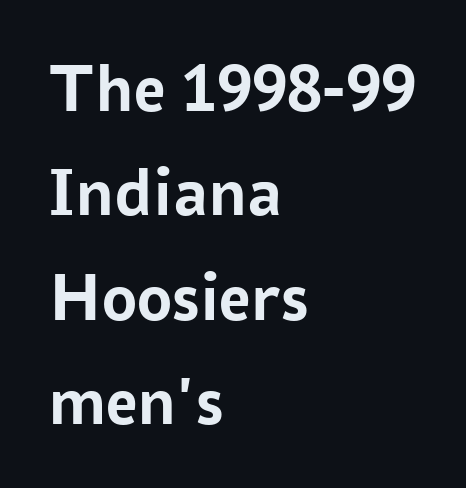
Q: Is the text bold? A: Yes.
Q: Is the text italic (slanted)? A: No, it is upright.
Q: Is the typeface a serif or a sans-serif typeface? A: Sans-serif.
Q: Is the text underlined? A: No.
Q: How is the paragraph aligned? A: Left-aligned.
Q: Is the spacing between letters normal or unusually wide? A: Normal.
Q: Is the spacing between lines tight, normal or loose? A: Normal.
Q: Width (condensed, normal, or wide)? A: Normal.
Q: Stroke contrast? A: Low.
Q: x-height? A: Medium.
Q: Monospaced? A: No.
